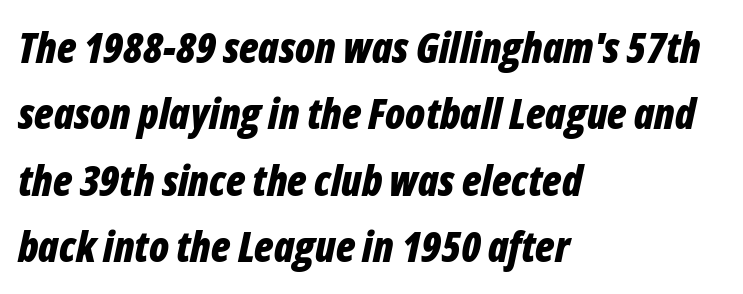
The image shows 42 px bold, condensed type, italic (leaning right); set left-aligned, normal line spacing (1.58x), normal letter spacing, not underlined; low stroke contrast and a medium x-height.
